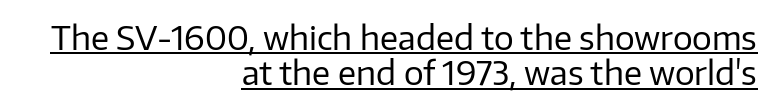
A typesetter would call this proportional, since set widths differ per character. If you drew a ruler down the right edge, every line would touch it. The rendered words wear a rule along their underside. No heavy texture on the line: the type isn't bold. Horizontal bands of white between lines are thin slivers. Inter-character spacing is left at the font's built-in metrics.
